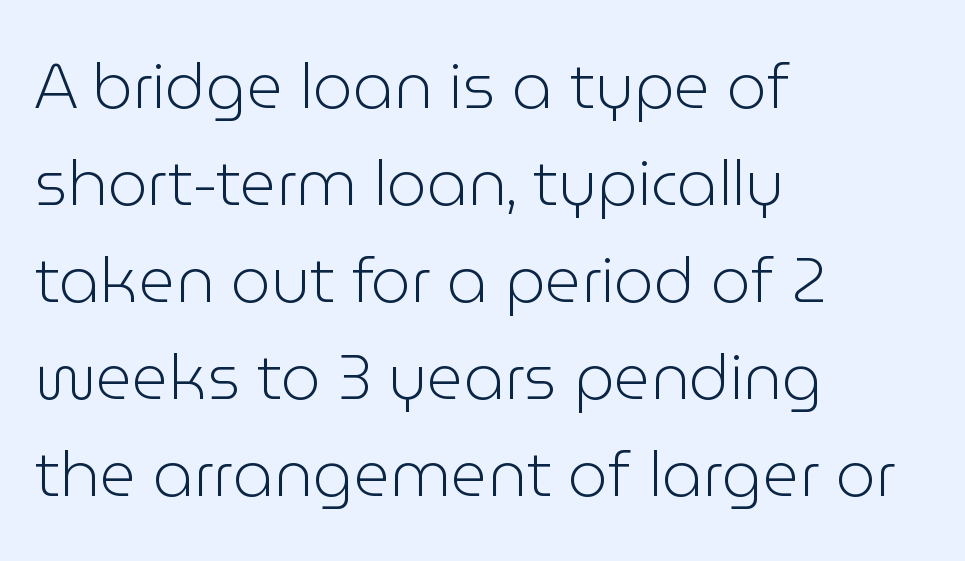
The image shows 63 px light sans-serif type, upright; set left-aligned, normal line spacing (1.54x), normal letter spacing, not underlined; low stroke contrast and a medium x-height.
